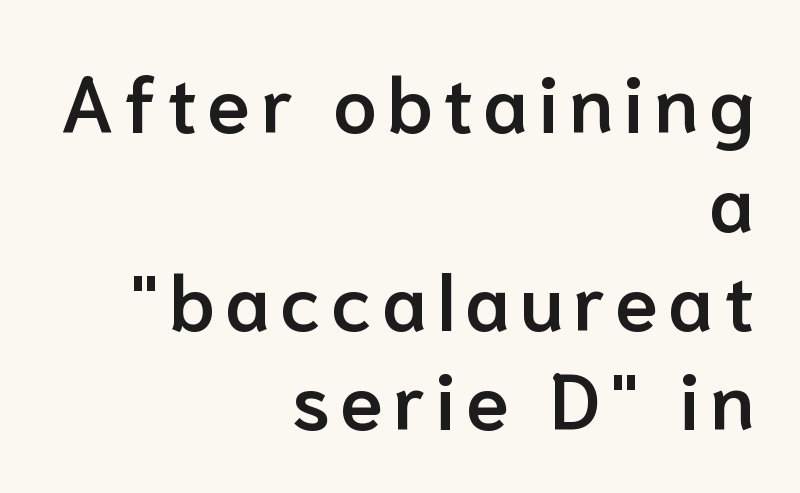
{"serif": "no", "italic": "no", "bold": "semi", "weight": "semibold", "width": "normal", "stroke_contrast": "low", "x_height": "medium", "monospaced": "no", "underline": "no", "align": "right", "line_spacing": "normal", "line_spacing_ratio": 1.27, "glyph_px": 78}
